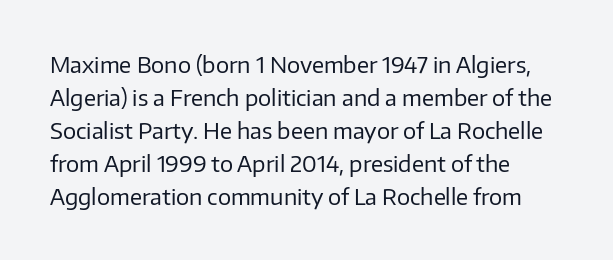
In terms of leading, this rendering sits right in the middle. Quick note: not italic, upright. Stems here are at most as thick as an everyday book face. Letter spacing: default.
